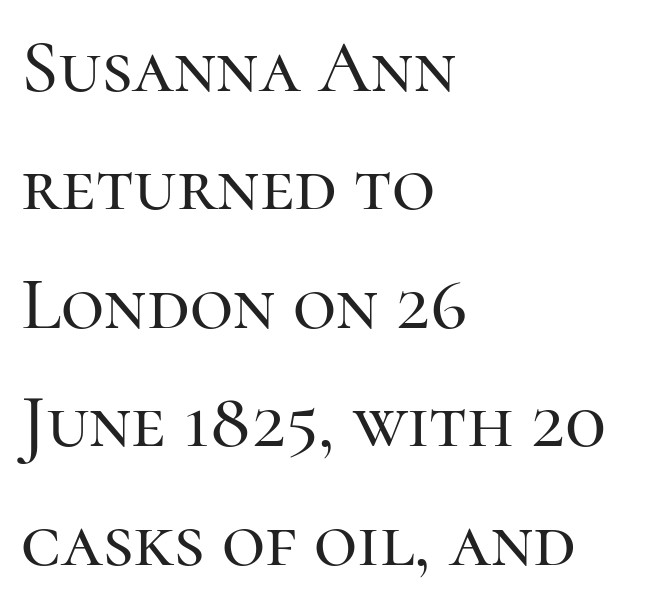
{"serif": "yes", "italic": "no", "width": "normal", "stroke_contrast": "high", "x_height": "medium", "monospaced": "no", "underline": "no", "align": "left", "line_spacing": "normal", "line_spacing_ratio": 1.58, "letter_spacing": "normal", "letter_spacing_em": 0.0, "glyph_px": 75}
